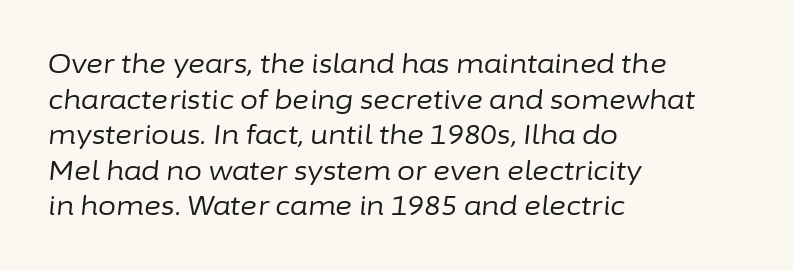
The font's italic variant was chosen for this text. Clear beneath every line of the passage. One glance says typical: line gaps are just what's usual. Inter-character spacing is left at the font's built-in metrics.
